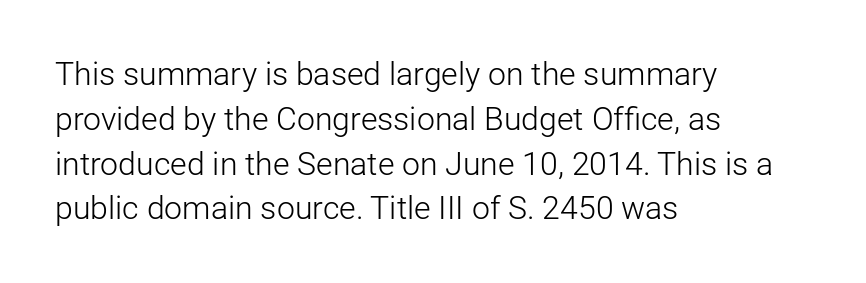
The image shows 32 px light sans-serif type, upright; set left-aligned, normal line spacing (1.4x), normal letter spacing, not underlined; low stroke contrast and a medium x-height.
